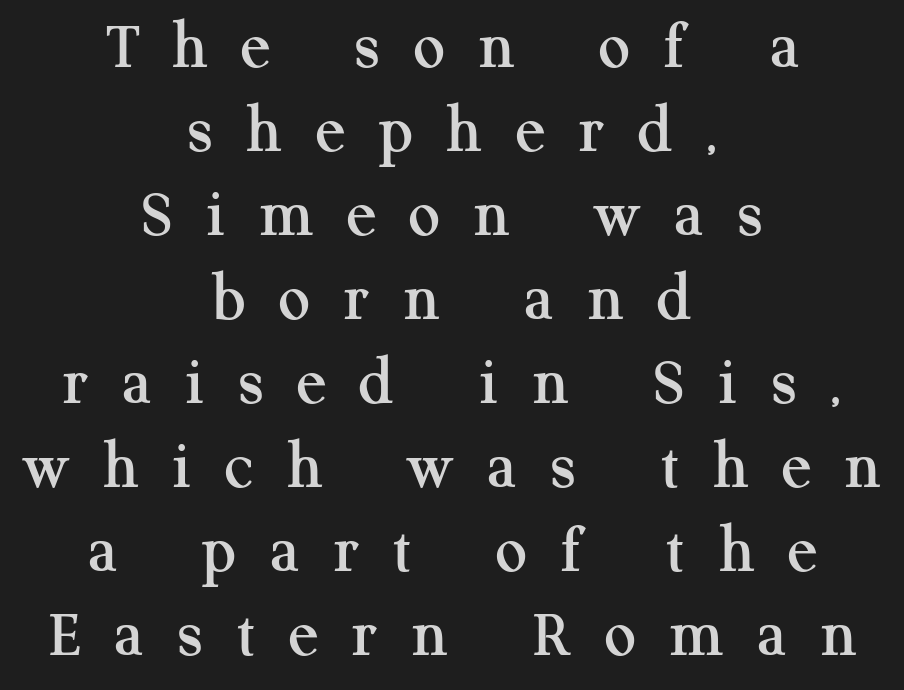
{"serif": "yes", "italic": "no", "width": "normal", "stroke_contrast": "medium", "x_height": "medium", "monospaced": "no", "underline": "no", "align": "center", "line_spacing_ratio": 1.2, "letter_spacing": "wide", "letter_spacing_em": 0.48, "glyph_px": 70}
